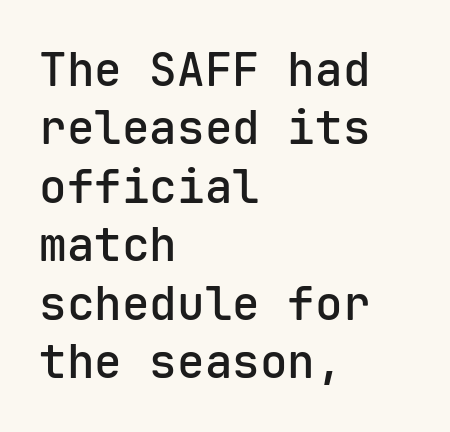
The image shows 46 px semibold sans-serif type, upright, monospaced; set left-aligned, normal line spacing (1.27x), normal letter spacing, not underlined; low stroke contrast and a medium x-height.
